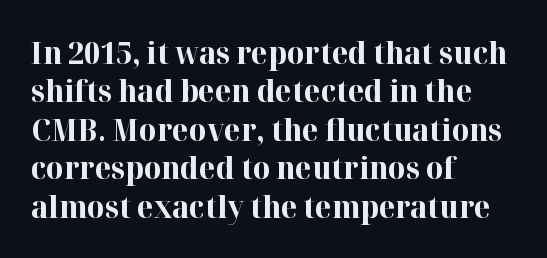
{"serif": "yes", "italic": "no", "bold": "yes", "weight": "bold", "width": "normal", "stroke_contrast": "high", "x_height": "medium", "monospaced": "no", "underline": "no", "align": "left", "line_spacing": "normal", "line_spacing_ratio": 1.28, "letter_spacing": "normal", "letter_spacing_em": 0.0, "glyph_px": 30}
